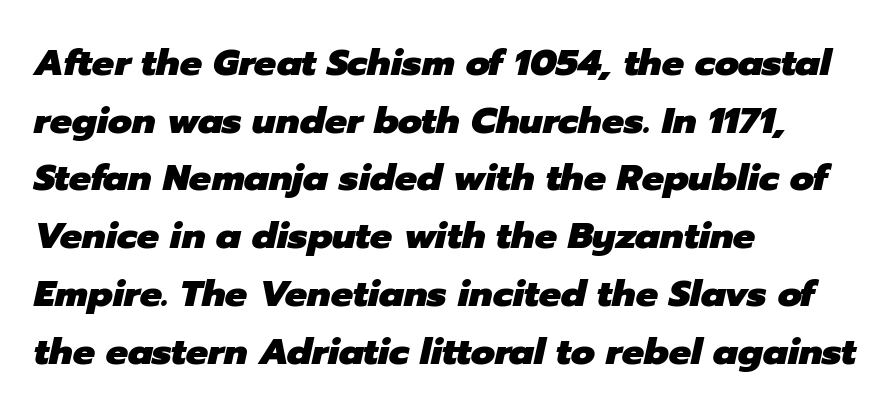
The image shows 37 px heavy type, italic (leaning right); set left-aligned, normal line spacing (1.56x), normal letter spacing, not underlined; low stroke contrast and a medium x-height.
